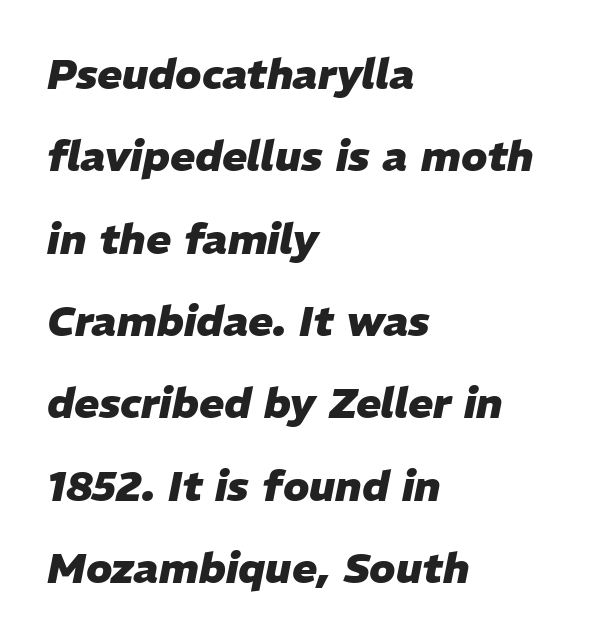
The image shows 42 px heavy type, italic (leaning right); set left-aligned, loose line spacing (1.96x), normal letter spacing, not underlined; low stroke contrast and a medium x-height.
